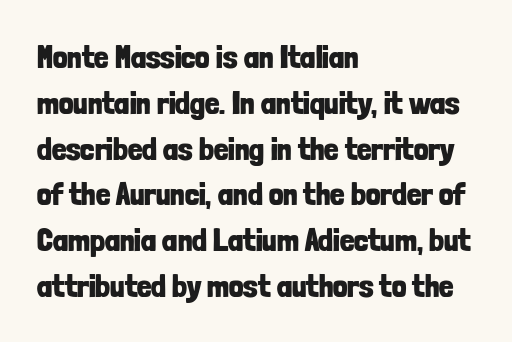
{"serif": "no", "italic": "no", "bold": "yes", "weight": "bold", "width": "condensed", "stroke_contrast": "low", "x_height": "medium", "monospaced": "no", "underline": "no", "align": "left", "line_spacing": "normal", "line_spacing_ratio": 1.43, "letter_spacing": "normal", "letter_spacing_em": 0.0, "glyph_px": 32}
